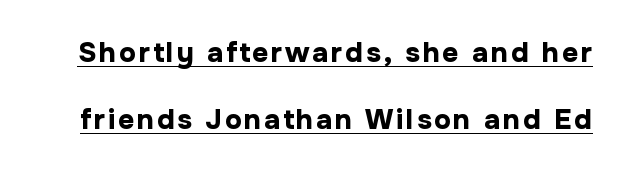
Q: Is the text bold? A: Yes.
Q: Is the text italic (slanted)? A: No, it is upright.
Q: Is the typeface a serif or a sans-serif typeface? A: Sans-serif.
Q: Is the text underlined? A: Yes.
Q: Is the spacing between lines tight, normal or loose? A: Loose.
Q: Width (condensed, normal, or wide)? A: Normal.
Q: Stroke contrast? A: Low.
Q: x-height? A: Medium.
Q: Monospaced? A: No.
